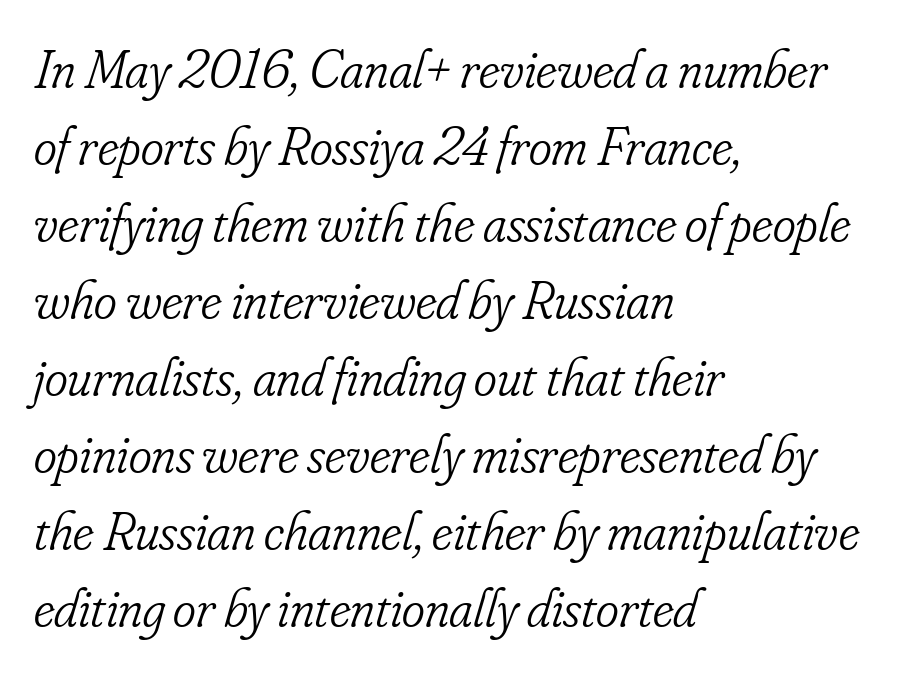
Q: Is the text bold? A: No.
Q: Is the text italic (slanted)? A: Yes, it leans right by about 16 degrees.
Q: Is the typeface a serif or a sans-serif typeface? A: Serif.
Q: Is the text underlined? A: No.
Q: How is the paragraph aligned? A: Left-aligned.
Q: Is the spacing between letters normal or unusually wide? A: Normal.
Q: Is the spacing between lines tight, normal or loose? A: Normal.
Q: Width (condensed, normal, or wide)? A: Condensed.
Q: Stroke contrast? A: Low.
Q: x-height? A: Small.
Q: Monospaced? A: No.
